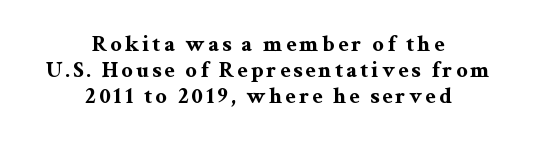
Q: Is the text bold? A: Yes.
Q: Is the text italic (slanted)? A: No, it is upright.
Q: Is the text underlined? A: No.
Q: How is the paragraph aligned? A: Centered.
Q: Is the spacing between lines tight, normal or loose? A: Tight.
